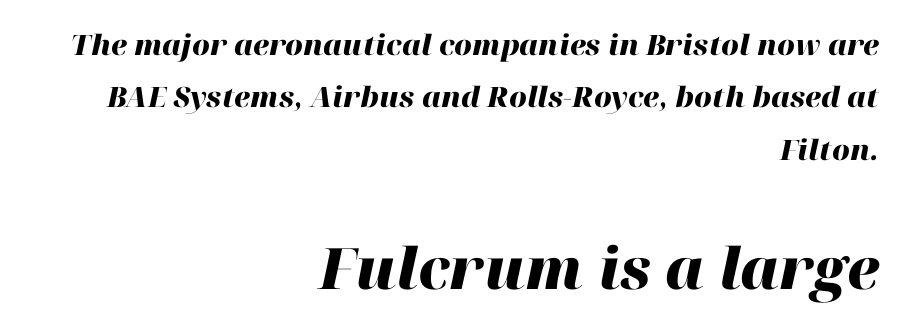
Q: Is the text bold? A: Yes.
Q: Is the text italic (slanted)? A: Yes, it leans right by about 12 degrees.
Q: Is the text underlined? A: No.
Q: How is the paragraph aligned? A: Right-aligned.
Q: Is the spacing between letters normal or unusually wide? A: Normal.
Q: Which block of text is set in a larger size, the first (top) or the second (bottom)? A: The second (bottom) one.
Q: Width (condensed, normal, or wide)? A: Normal.
Q: Stroke contrast? A: High.
Q: x-height? A: Medium.
Q: Monospaced? A: No.
